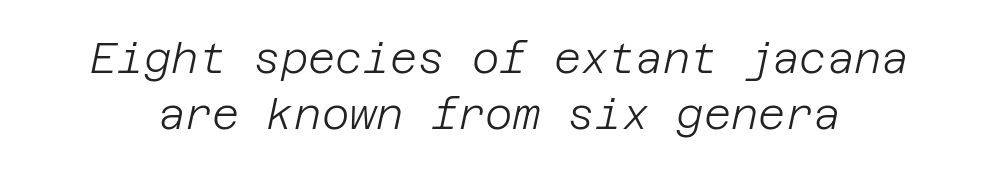
Q: Is the text bold? A: No.
Q: Is the text italic (slanted)? A: Yes, it leans right by about 12 degrees.
Q: Is the text underlined? A: No.
Q: Is the spacing between letters normal or unusually wide? A: Normal.
Q: Is the spacing between lines tight, normal or loose? A: Normal.
Q: Width (condensed, normal, or wide)? A: Normal.
Q: Stroke contrast? A: Low.
Q: x-height? A: Large.
